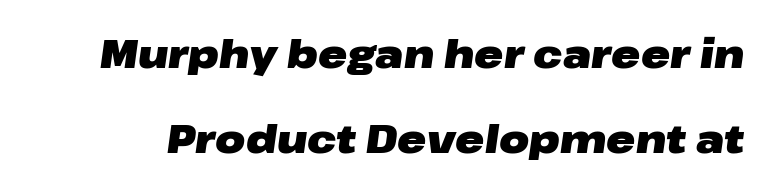
The image shows 39 px heavy, wide type, italic (leaning right); set loose line spacing (2.18x), normal letter spacing, not underlined; low stroke contrast and a medium x-height.
